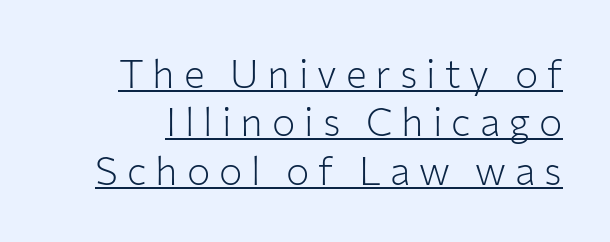
The image shows 39 px light sans-serif type, upright; set line spacing 1.24x, unusually wide letter spacing (+0.23 em), underlined; low stroke contrast and a medium x-height.
